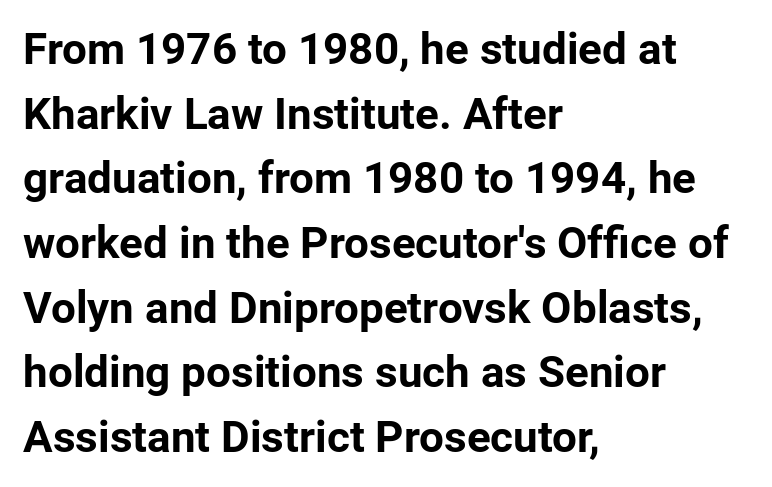
Q: Is the text bold? A: Yes.
Q: Is the text italic (slanted)? A: No, it is upright.
Q: Is the typeface a serif or a sans-serif typeface? A: Sans-serif.
Q: Is the text underlined? A: No.
Q: How is the paragraph aligned? A: Left-aligned.
Q: Is the spacing between letters normal or unusually wide? A: Normal.
Q: Is the spacing between lines tight, normal or loose? A: Normal.
Q: Width (condensed, normal, or wide)? A: Normal.
Q: Stroke contrast? A: Low.
Q: x-height? A: Medium.
Q: Monospaced? A: No.
